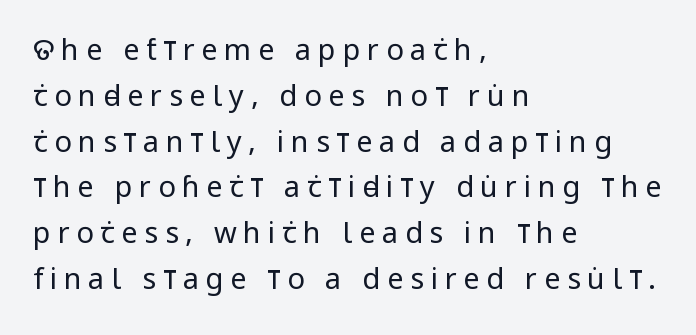
Q: Is the text bold? A: No.
Q: Is the text italic (slanted)? A: No, it is upright.
Q: Is the typeface a serif or a sans-serif typeface? A: Sans-serif.
Q: Is the text underlined? A: No.
Q: How is the paragraph aligned? A: Left-aligned.
Q: Is the spacing between letters normal or unusually wide? A: Unusually wide.
Q: Is the spacing between lines tight, normal or loose? A: Normal.
Q: Width (condensed, normal, or wide)? A: Condensed.
Q: Stroke contrast? A: Low.
Q: x-height? A: Large.
Q: Monospaced? A: No.
